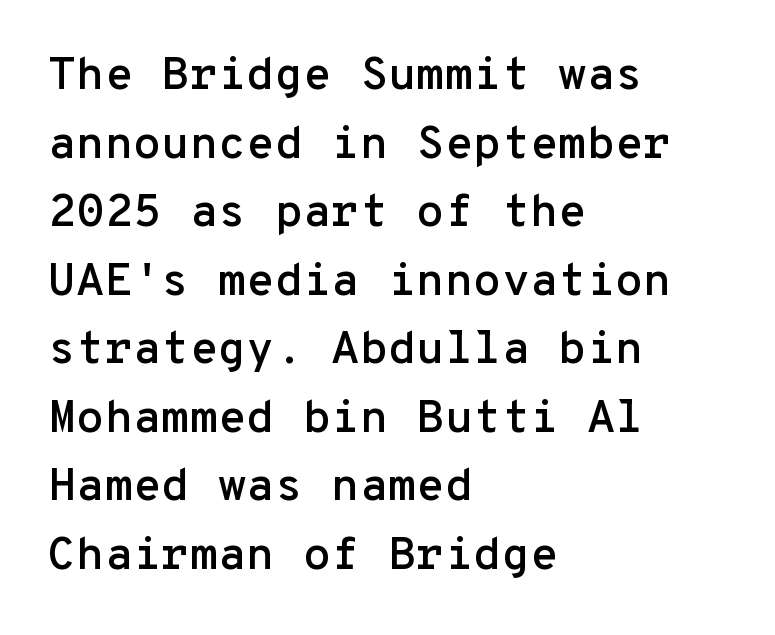
Q: Is the text italic (slanted)? A: No, it is upright.
Q: Is the typeface a serif or a sans-serif typeface? A: Sans-serif.
Q: Is the text underlined? A: No.
Q: How is the paragraph aligned? A: Left-aligned.
Q: Is the spacing between letters normal or unusually wide? A: Normal.
Q: Is the spacing between lines tight, normal or loose? A: Normal.
Q: Width (condensed, normal, or wide)? A: Normal.
Q: Stroke contrast? A: Low.
Q: x-height? A: Medium.
Q: Monospaced? A: Yes.
